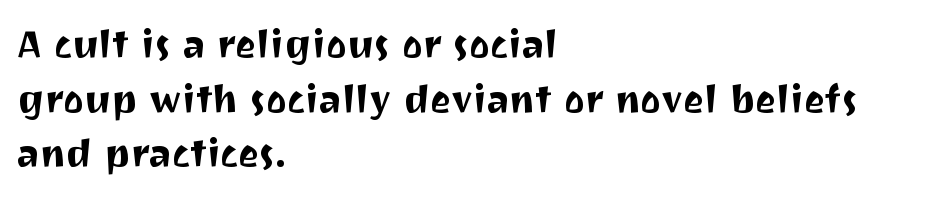
The image shows 39 px sans-serif type, upright; set left-aligned, normal line spacing (1.4x), normal letter spacing, not underlined; medium stroke contrast and a medium x-height.
